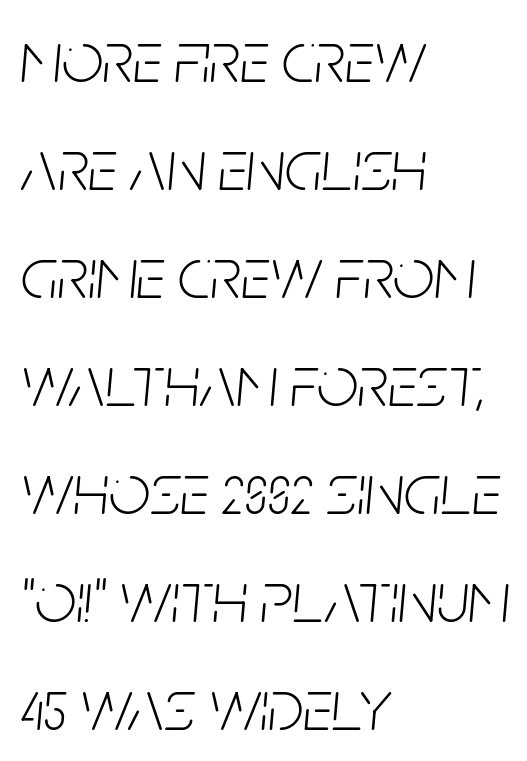
The image shows 73 px light, condensed type, italic (leaning right); set left-aligned, normal line spacing (1.48x), normal letter spacing, not underlined; low stroke contrast and a large x-height.
